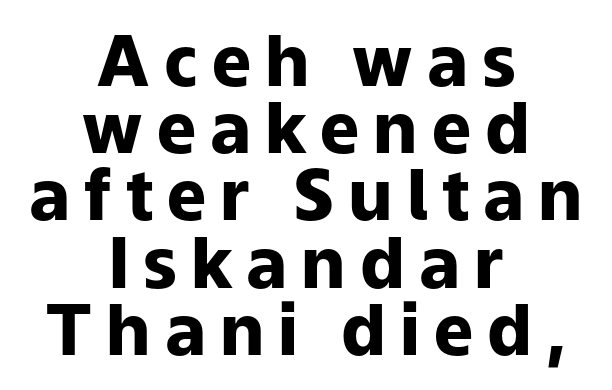
The passage is arranged like a title page — every line centered. Typesetter's note: full bold, strokes at maximum text heaviness. A roman cut, with each character standing at attention. Honestly, there is no underline to notice here at all. Letter spacing: wide.
